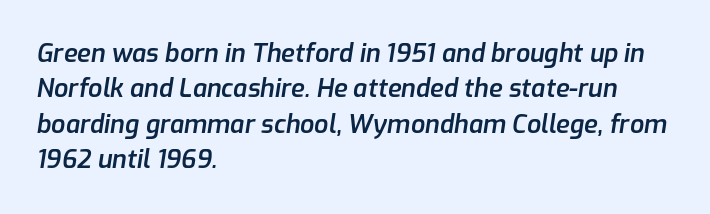
{"italic": "yes", "lean": "right", "slant_degrees": 9, "bold": "semi", "underline": "no", "align": "left", "line_spacing": "normal", "line_spacing_ratio": 1.42, "letter_spacing": "normal", "letter_spacing_em": 0.0, "glyph_px": 25}
